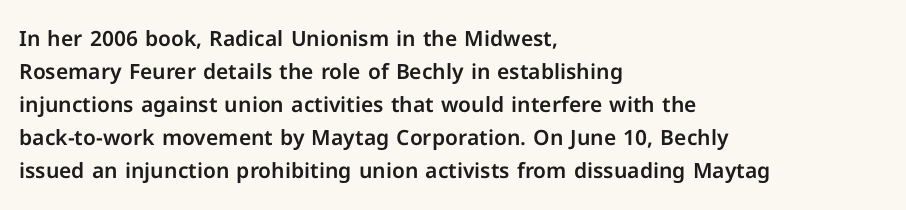
Q: Is the text italic (slanted)? A: No, it is upright.
Q: Is the text underlined? A: No.
Q: How is the paragraph aligned? A: Left-aligned.
Q: Is the spacing between letters normal or unusually wide? A: Normal.
Q: Is the spacing between lines tight, normal or loose? A: Normal.
